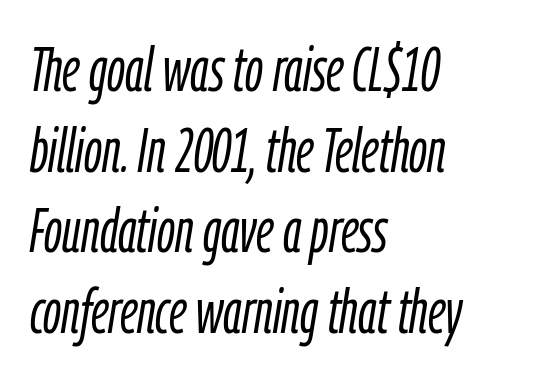
{"italic": "yes", "lean": "right", "slant_degrees": 9, "bold": "no", "weight": "light", "width": "condensed", "stroke_contrast": "low", "x_height": "medium", "monospaced": "no", "underline": "no", "align": "left", "line_spacing": "normal", "line_spacing_ratio": 1.3, "letter_spacing": "normal", "letter_spacing_em": 0.0, "glyph_px": 62}
